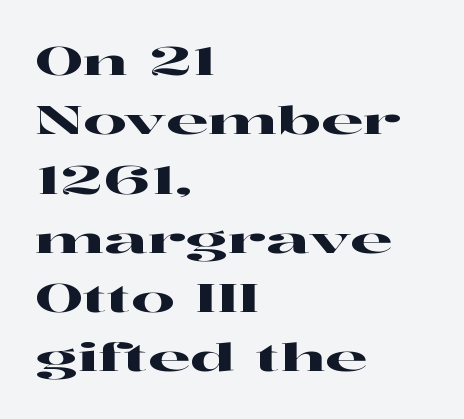
Q: Is the text italic (slanted)? A: No, it is upright.
Q: Is the typeface a serif or a sans-serif typeface? A: Serif.
Q: Is the text underlined? A: No.
Q: How is the paragraph aligned? A: Left-aligned.
Q: Is the spacing between letters normal or unusually wide? A: Normal.
Q: Is the spacing between lines tight, normal or loose? A: Normal.
Q: Width (condensed, normal, or wide)? A: Wide.
Q: Stroke contrast? A: High.
Q: x-height? A: Medium.
Q: Monospaced? A: No.
